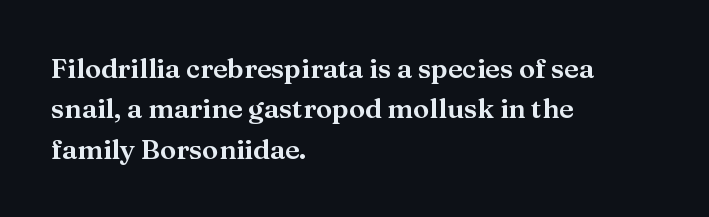
The image shows 27 px text type, upright; set left-aligned, normal line spacing (1.5x), normal letter spacing, not underlined.
